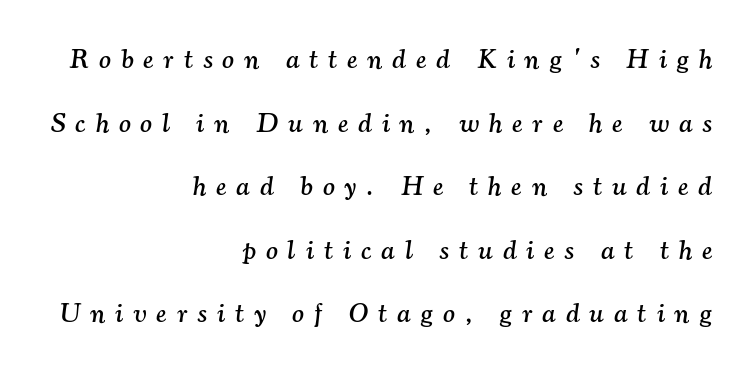
Q: Is the text italic (slanted)? A: Yes, it leans right by about 7 degrees.
Q: Is the typeface a serif or a sans-serif typeface? A: Serif.
Q: Is the text underlined? A: No.
Q: How is the paragraph aligned? A: Right-aligned.
Q: Is the spacing between letters normal or unusually wide? A: Unusually wide.
Q: Is the spacing between lines tight, normal or loose? A: Loose.
Q: Width (condensed, normal, or wide)? A: Normal.
Q: Stroke contrast? A: Medium.
Q: x-height? A: Small.
Q: Monospaced? A: No.
